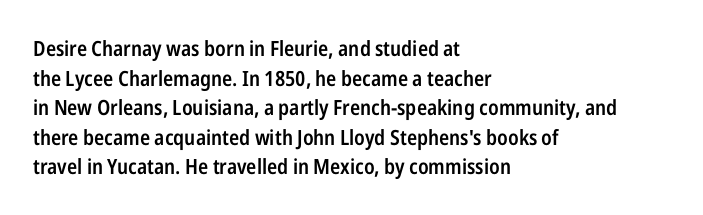
Q: Is the text bold? A: Semi-bold.
Q: Is the text italic (slanted)? A: No, it is upright.
Q: Is the text underlined? A: No.
Q: How is the paragraph aligned? A: Left-aligned.
Q: Is the spacing between letters normal or unusually wide? A: Normal.
Q: Is the spacing between lines tight, normal or loose? A: Normal.
